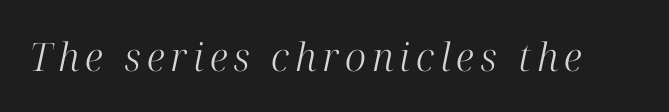
The image shows 39 px light serif type, italic (leaning right); set not underlined; high stroke contrast and a medium x-height.
